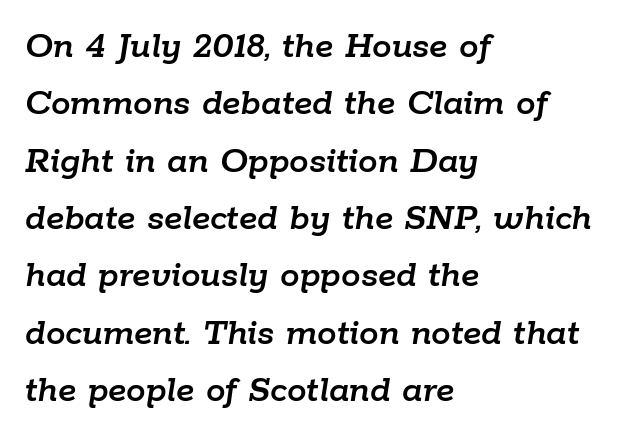
A typesetter would call this zero additional tracking. The rendering applies a slant to the glyphs. This sample has the flowing, uneven cadence of proportional lettering. The paragraph shown leans on its left margin.
